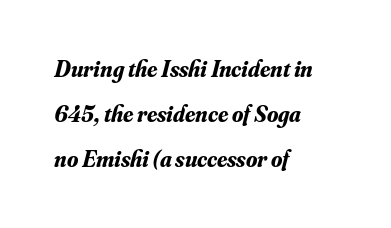
Q: Is the text bold? A: Yes.
Q: Is the text italic (slanted)? A: Yes, it leans right by about 16 degrees.
Q: Is the text underlined? A: No.
Q: How is the paragraph aligned? A: Left-aligned.
Q: Is the spacing between letters normal or unusually wide? A: Normal.
Q: Is the spacing between lines tight, normal or loose? A: Loose.
